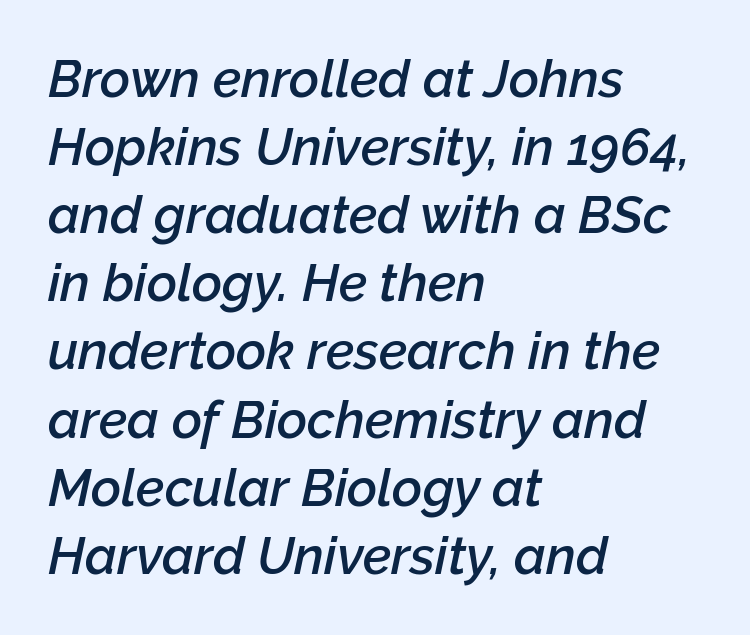
Q: Is the text bold? A: Semi-bold.
Q: Is the text italic (slanted)? A: Yes, it leans right by about 12 degrees.
Q: Is the text underlined? A: No.
Q: How is the paragraph aligned? A: Left-aligned.
Q: Is the spacing between letters normal or unusually wide? A: Normal.
Q: Is the spacing between lines tight, normal or loose? A: Normal.
Q: Width (condensed, normal, or wide)? A: Normal.
Q: Stroke contrast? A: Low.
Q: x-height? A: Medium.
Q: Monospaced? A: No.
